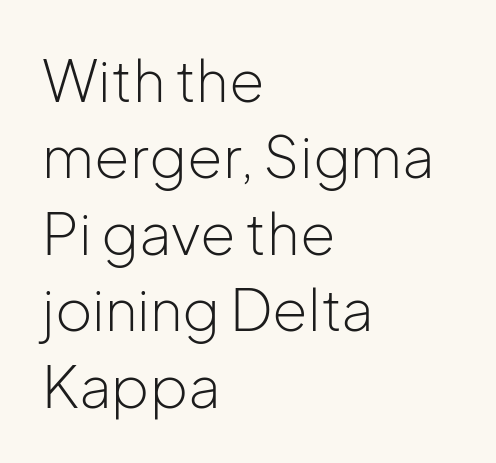
Standard letterfit; no display-style spreading of the glyphs. Every character sits straight up, as roman type does. Normally led — the rows are evenly, conventionally spaced. The text was rendered using a sans face with plain stroke endings.
